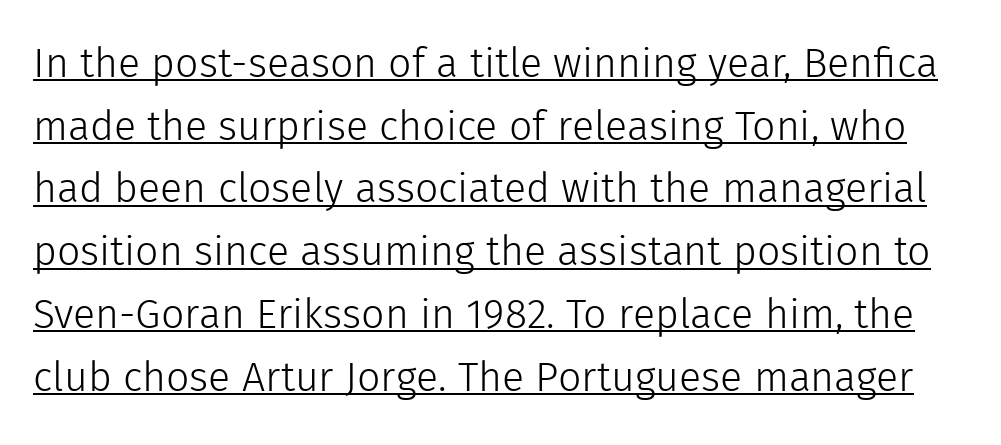
{"serif": "no", "italic": "no", "bold": "no", "weight": "light", "width": "normal", "x_height": "medium", "monospaced": "no", "underline": "yes", "line_spacing": "normal", "line_spacing_ratio": 1.53, "letter_spacing": "normal", "letter_spacing_em": 0.0, "glyph_px": 41}
